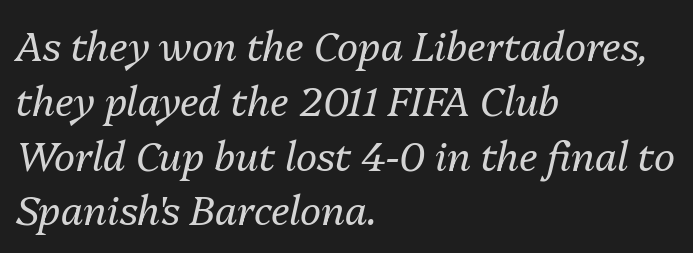
{"italic": "yes", "lean": "right", "slant_degrees": 13, "bold": "no", "weight": "regular", "width": "normal", "stroke_contrast": "medium", "x_height": "medium", "monospaced": "no", "underline": "no", "align": "left", "line_spacing": "normal", "line_spacing_ratio": 1.37, "letter_spacing": "normal", "letter_spacing_em": 0.0, "glyph_px": 40}
